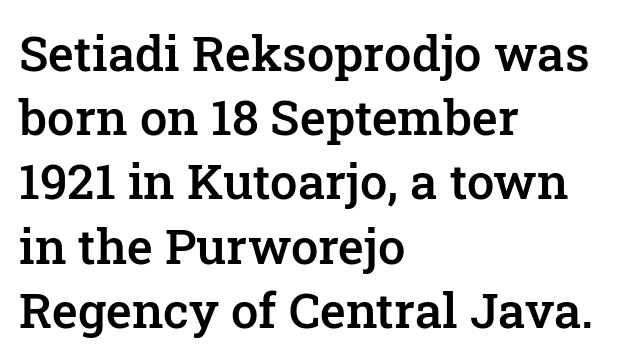
The image shows 49 px semibold serif type, upright; set left-aligned, normal line spacing (1.31x), normal letter spacing, not underlined; low stroke contrast and a medium x-height.
